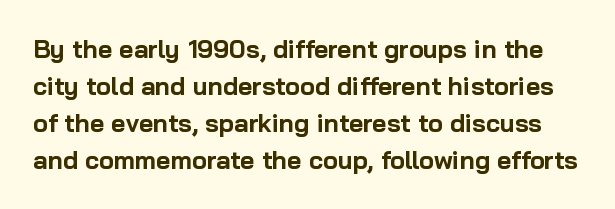
{"italic": "no", "bold": "yes", "underline": "no", "line_spacing": "normal", "line_spacing_ratio": 1.48, "letter_spacing": "normal", "letter_spacing_em": 0.0, "glyph_px": 25}
